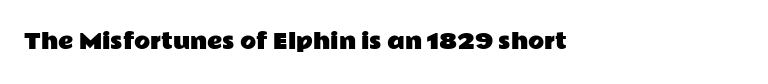
{"italic": "no", "underline": "no", "letter_spacing": "normal", "letter_spacing_em": 0.0, "glyph_px": 21}
